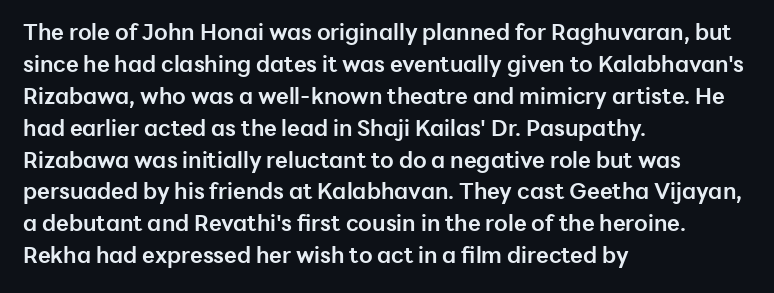
Q: Is the text bold? A: Yes.
Q: Is the text italic (slanted)? A: No, it is upright.
Q: Is the text underlined? A: No.
Q: How is the paragraph aligned? A: Left-aligned.
Q: Is the spacing between letters normal or unusually wide? A: Normal.
Q: Is the spacing between lines tight, normal or loose? A: Normal.
